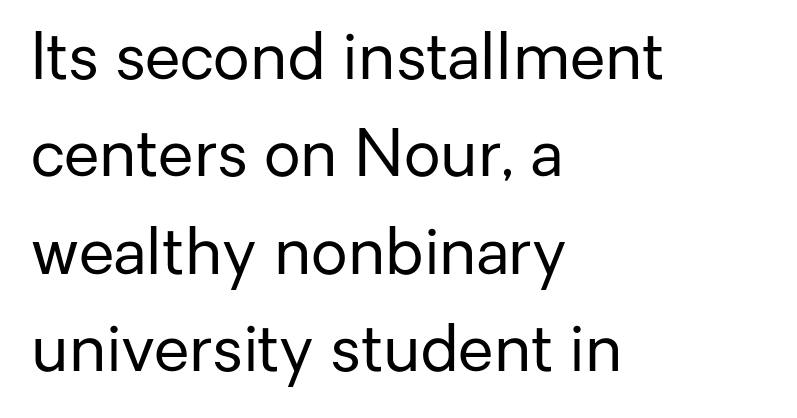
Q: Is the text bold? A: No.
Q: Is the text italic (slanted)? A: No, it is upright.
Q: Is the typeface a serif or a sans-serif typeface? A: Sans-serif.
Q: Is the text underlined? A: No.
Q: How is the paragraph aligned? A: Left-aligned.
Q: Is the spacing between letters normal or unusually wide? A: Normal.
Q: Is the spacing between lines tight, normal or loose? A: Normal.
Q: Width (condensed, normal, or wide)? A: Normal.
Q: Stroke contrast? A: Low.
Q: x-height? A: Medium.
Q: Monospaced? A: No.
